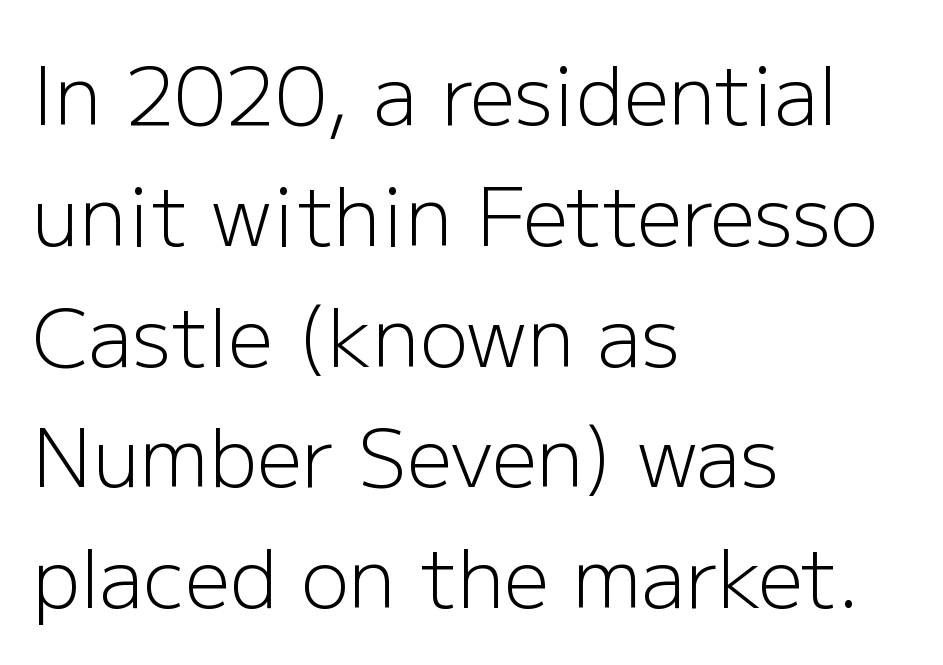
{"serif": "no", "italic": "no", "bold": "no", "weight": "light", "width": "normal", "stroke_contrast": "low", "x_height": "medium", "monospaced": "no", "underline": "no", "align": "left", "line_spacing": "normal", "line_spacing_ratio": 1.51, "letter_spacing": "normal", "letter_spacing_em": 0.0, "glyph_px": 80}
